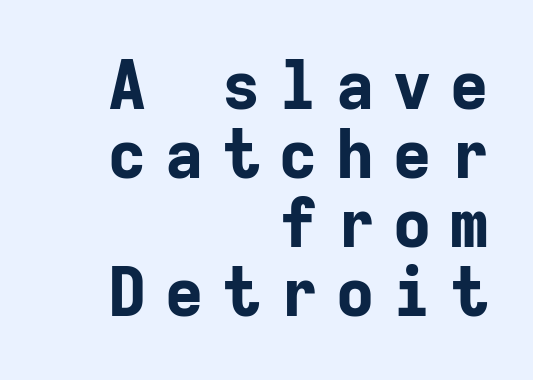
{"serif": "no", "italic": "no", "bold": "yes", "weight": "bold", "width": "normal", "stroke_contrast": "low", "x_height": "medium", "monospaced": "yes", "underline": "no", "align": "right", "line_spacing": "tight", "line_spacing_ratio": 1.03, "letter_spacing": "wide", "letter_spacing_em": 0.25, "glyph_px": 67}
